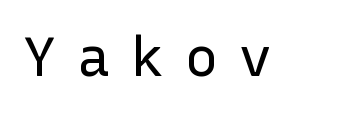
The image shows 55 px regular-weight sans-serif type, upright; set unusually wide letter spacing (+0.38 em), not underlined; low stroke contrast and a medium x-height.
